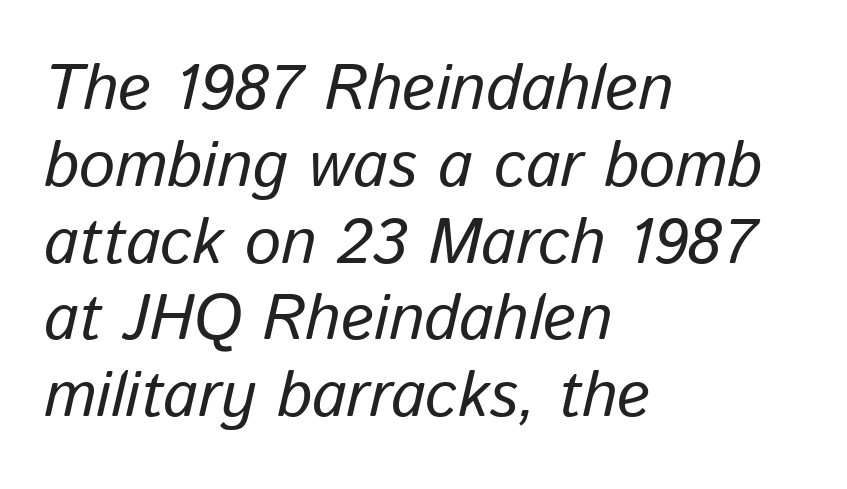
The gaps between neighbouring characters are ordinary and unremarkable. Is this a fixed-width face? No — the glyphs have proportional, varying widths. No word sits above an underline. This is oblique type, the kind used for emphasis or titles.
